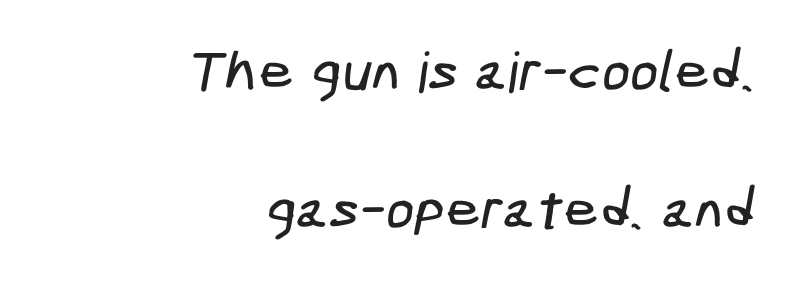
Q: Is the typeface a serif or a sans-serif typeface? A: Sans-serif.
Q: Is the text underlined? A: No.
Q: How is the paragraph aligned? A: Right-aligned.
Q: Is the spacing between letters normal or unusually wide? A: Normal.
Q: Is the spacing between lines tight, normal or loose? A: Loose.
Q: Width (condensed, normal, or wide)? A: Condensed.
Q: Stroke contrast? A: Low.
Q: x-height? A: Medium.
